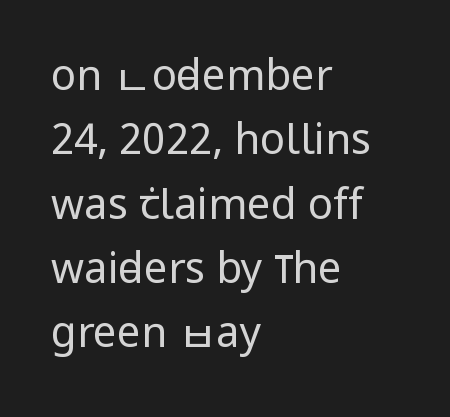
The line texture is even and compact thanks to regular tracking. These lines are composed in type without serifs. Does the copy run flush right? No — it runs flush left. Vertical spacing — default. The specimen reads as upright at a glance.
